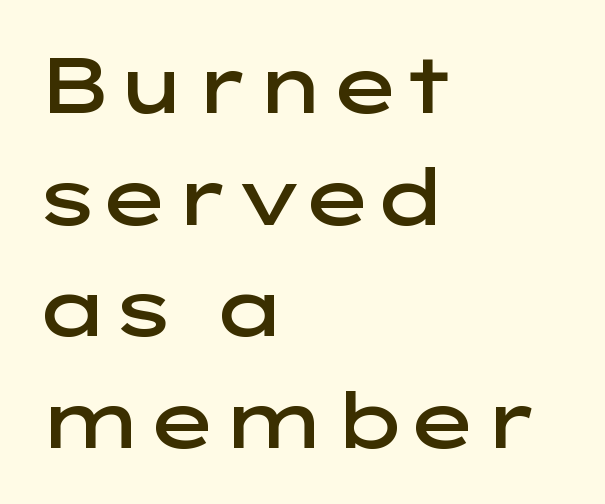
{"serif": "no", "italic": "no", "bold": "semi", "weight": "semibold", "width": "wide", "stroke_contrast": "low", "x_height": "medium", "monospaced": "no", "underline": "no", "align": "left", "line_spacing": "normal", "line_spacing_ratio": 1.45, "letter_spacing": "normal", "letter_spacing_em": 0.0, "glyph_px": 77}
